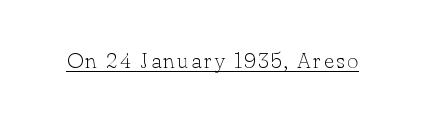
{"italic": "no", "bold": "no", "underline": "yes", "glyph_px": 22}
